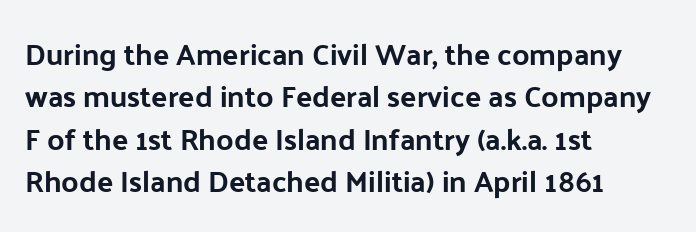
The face used here is a sans, in the tradition of grotesques and geometrics. Style check: upright. In terms of leading, this rendering sits right in the middle. The space directly below the letters is spotless. Looks like regular typesetting: each glyph gets only the width it needs.
